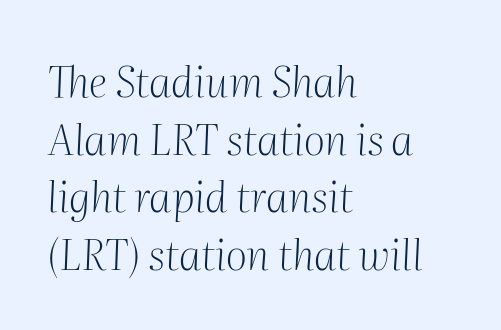
{"serif": "yes", "italic": "yes", "lean": "right", "slant_degrees": 2, "bold": "no", "weight": "light", "width": "normal", "stroke_contrast": "medium", "x_height": "medium", "monospaced": "no", "underline": "no", "align": "left", "line_spacing": "normal", "line_spacing_ratio": 1.37, "letter_spacing": "normal", "letter_spacing_em": 0.0, "glyph_px": 42}
